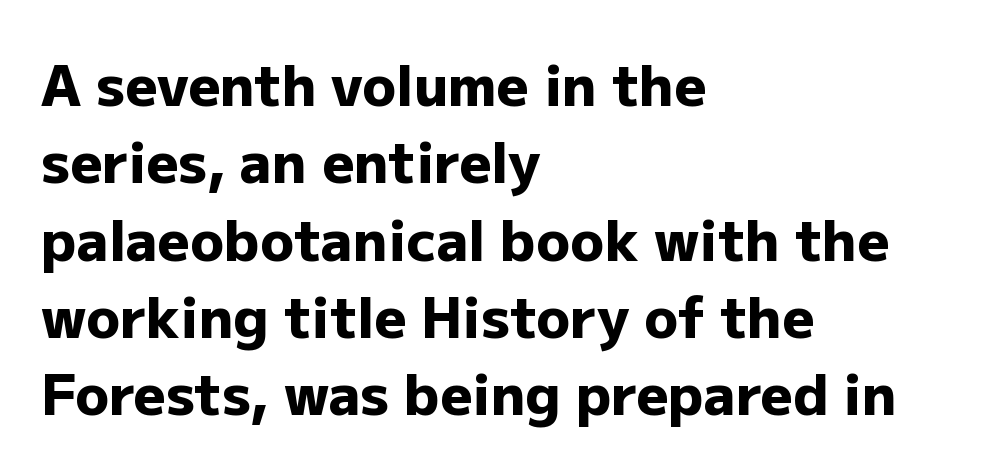
{"serif": "no", "italic": "no", "bold": "yes", "weight": "heavy", "width": "normal", "stroke_contrast": "low", "x_height": "medium", "monospaced": "no", "underline": "no", "align": "left", "line_spacing": "normal", "line_spacing_ratio": 1.38, "letter_spacing": "normal", "letter_spacing_em": 0.0, "glyph_px": 56}
